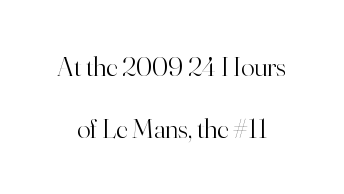
Q: Is the text bold? A: No.
Q: Is the text italic (slanted)? A: No, it is upright.
Q: Is the typeface a serif or a sans-serif typeface? A: Serif.
Q: Is the text underlined? A: No.
Q: Is the spacing between letters normal or unusually wide? A: Normal.
Q: Is the spacing between lines tight, normal or loose? A: Loose.
Q: Width (condensed, normal, or wide)? A: Normal.
Q: Stroke contrast? A: High.
Q: x-height? A: Small.
Q: Monospaced? A: No.
